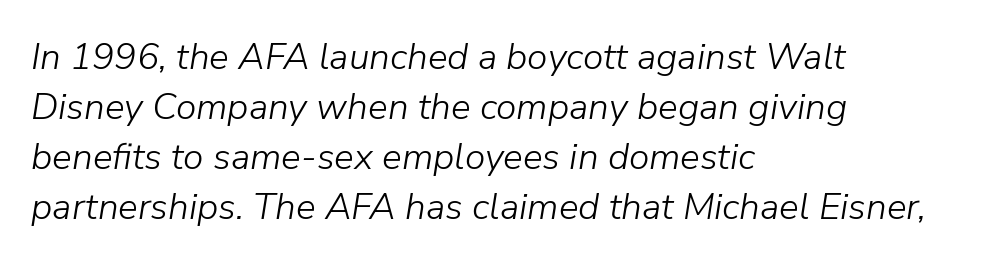
Q: Is the text bold? A: No.
Q: Is the text italic (slanted)? A: Yes, it leans right by about 9 degrees.
Q: Is the text underlined? A: No.
Q: How is the paragraph aligned? A: Left-aligned.
Q: Is the spacing between letters normal or unusually wide? A: Normal.
Q: Is the spacing between lines tight, normal or loose? A: Normal.
Q: Width (condensed, normal, or wide)? A: Normal.
Q: Stroke contrast? A: Low.
Q: x-height? A: Medium.
Q: Monospaced? A: No.
